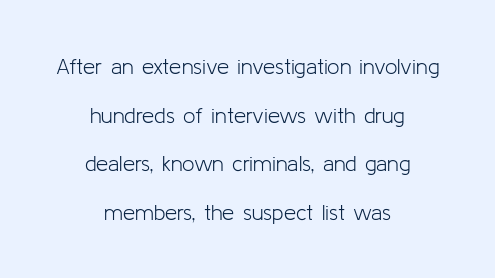
Q: Is the text bold? A: No.
Q: Is the text italic (slanted)? A: No, it is upright.
Q: Is the text underlined? A: No.
Q: How is the paragraph aligned? A: Centered.
Q: Is the spacing between letters normal or unusually wide? A: Normal.
Q: Is the spacing between lines tight, normal or loose? A: Loose.
